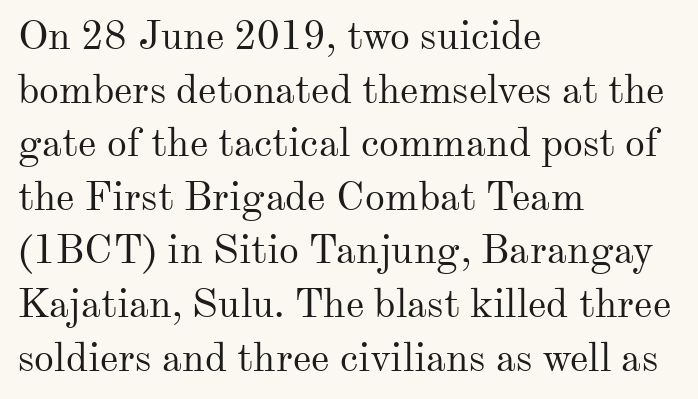
The image shows 40 px regular-weight serif type, upright; set left-aligned, normal line spacing (1.34x), normal letter spacing, not underlined; medium stroke contrast and a small x-height.
